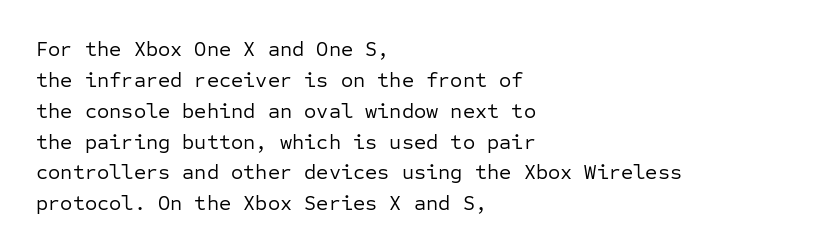
{"italic": "no", "bold": "no", "underline": "no", "align": "left", "line_spacing": "normal", "line_spacing_ratio": 1.47, "letter_spacing": "normal", "letter_spacing_em": 0.0, "glyph_px": 21}
